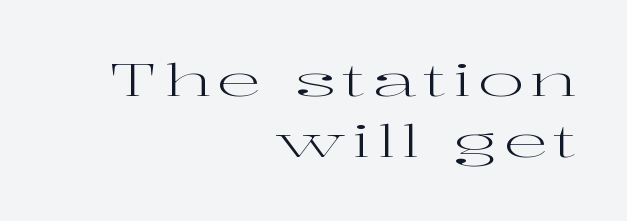
{"serif": "yes", "italic": "no", "bold": "no", "weight": "regular", "width": "wide", "stroke_contrast": "high", "x_height": "medium", "monospaced": "no", "underline": "no", "align": "right", "line_spacing": "normal", "line_spacing_ratio": 1.38, "glyph_px": 44}
